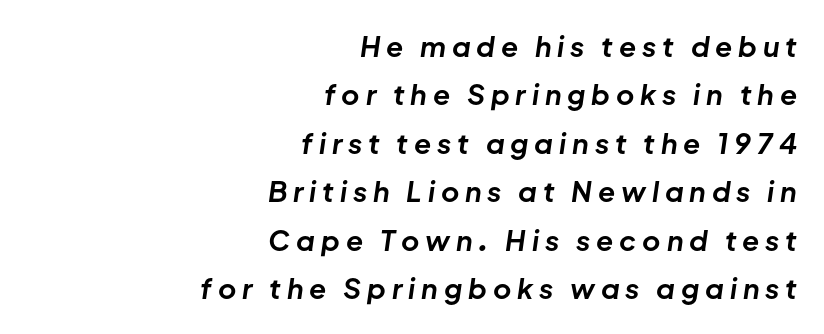
Q: Is the text bold? A: Yes.
Q: Is the text italic (slanted)? A: Yes, it leans right by about 8 degrees.
Q: Is the text underlined? A: No.
Q: How is the paragraph aligned? A: Right-aligned.
Q: Is the spacing between letters normal or unusually wide? A: Unusually wide.
Q: Width (condensed, normal, or wide)? A: Normal.
Q: Stroke contrast? A: Low.
Q: x-height? A: Medium.
Q: Monospaced? A: No.
